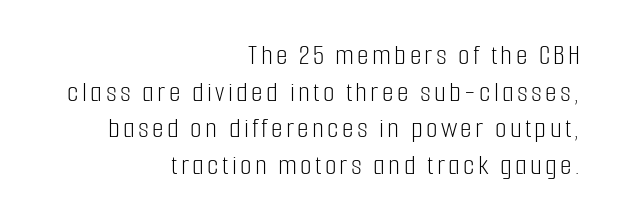
Q: Is the text bold? A: No.
Q: Is the text italic (slanted)? A: No, it is upright.
Q: Is the typeface a serif or a sans-serif typeface? A: Sans-serif.
Q: Is the text underlined? A: No.
Q: How is the paragraph aligned? A: Right-aligned.
Q: Width (condensed, normal, or wide)? A: Condensed.
Q: Stroke contrast? A: Low.
Q: x-height? A: Medium.
Q: Monospaced? A: No.
